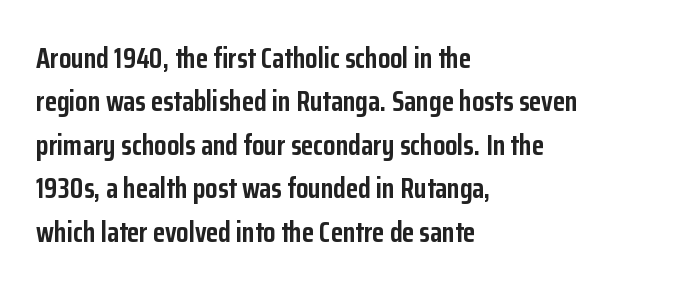
{"serif": "no", "italic": "no", "bold": "yes", "weight": "semibold", "width": "condensed", "stroke_contrast": "low", "x_height": "medium", "monospaced": "no", "underline": "no", "align": "left", "line_spacing": "normal", "line_spacing_ratio": 1.55, "letter_spacing": "normal", "letter_spacing_em": 0.0, "glyph_px": 28}
